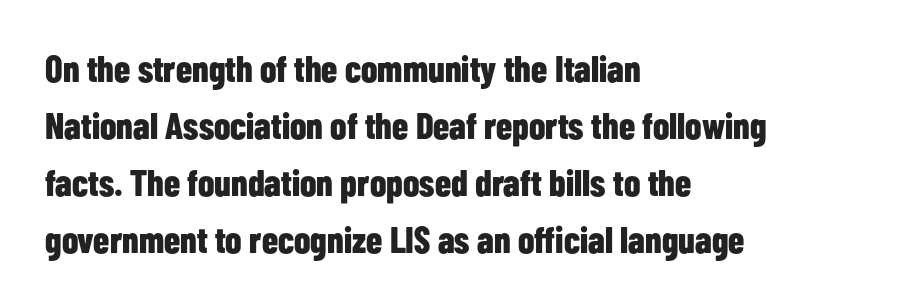
Its strokes are broad and dark, the hallmark of bold type. Is this a sans? Yes — the strokes have no serifs. Is this a fixed-width face? No — the glyphs have proportional, varying widths. These lines stack with their left ends in a neat column. The strip under each line holds only bare page.
